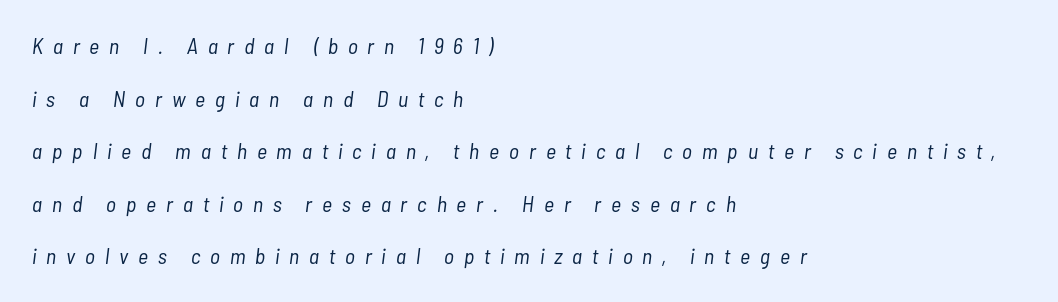
The image shows 22 px text type, italic (leaning right); set left-aligned, loose line spacing (2.39x), unusually wide letter spacing (+0.45 em), not underlined.
